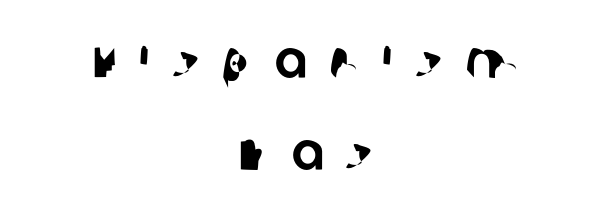
The image shows 54 px sans-serif type; set centered, line spacing 1.71x, unusually wide letter spacing (+0.41 em), not underlined; low stroke contrast and a large x-height.
